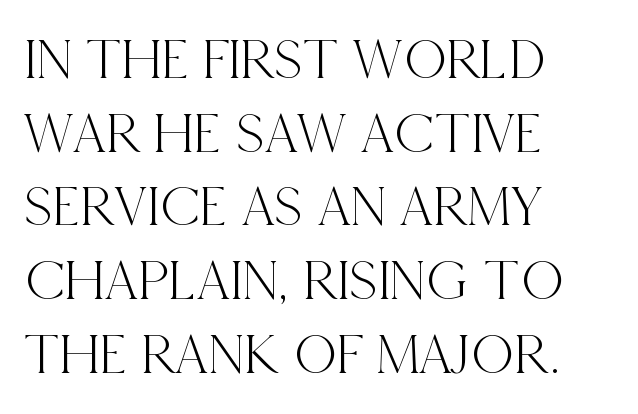
The image shows 59 px condensed serif type, upright; set left-aligned, normal line spacing (1.25x), normal letter spacing, not underlined; a large x-height.
